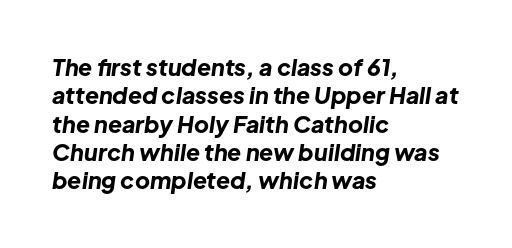
The image shows 23 px bold type, italic (leaning right); set left-aligned, line spacing 1.23x, normal letter spacing, not underlined.
